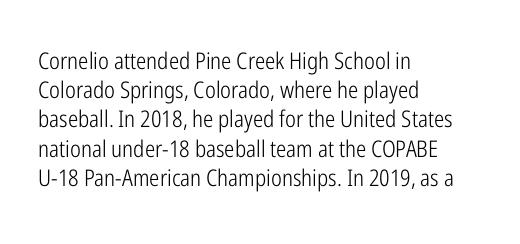
The image shows 23 px text type, upright; set left-aligned, normal line spacing (1.27x), normal letter spacing, not underlined.
